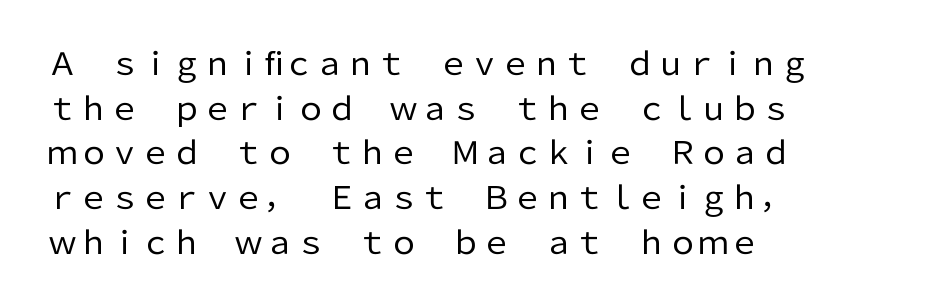
Q: Is the text bold? A: No.
Q: Is the text italic (slanted)? A: No, it is upright.
Q: Is the typeface a serif or a sans-serif typeface? A: Sans-serif.
Q: Is the text underlined? A: No.
Q: How is the paragraph aligned? A: Left-aligned.
Q: Is the spacing between letters normal or unusually wide? A: Normal.
Q: Is the spacing between lines tight, normal or loose? A: Normal.
Q: Width (condensed, normal, or wide)? A: Normal.
Q: Stroke contrast? A: Low.
Q: x-height? A: Medium.
Q: Monospaced? A: No.
